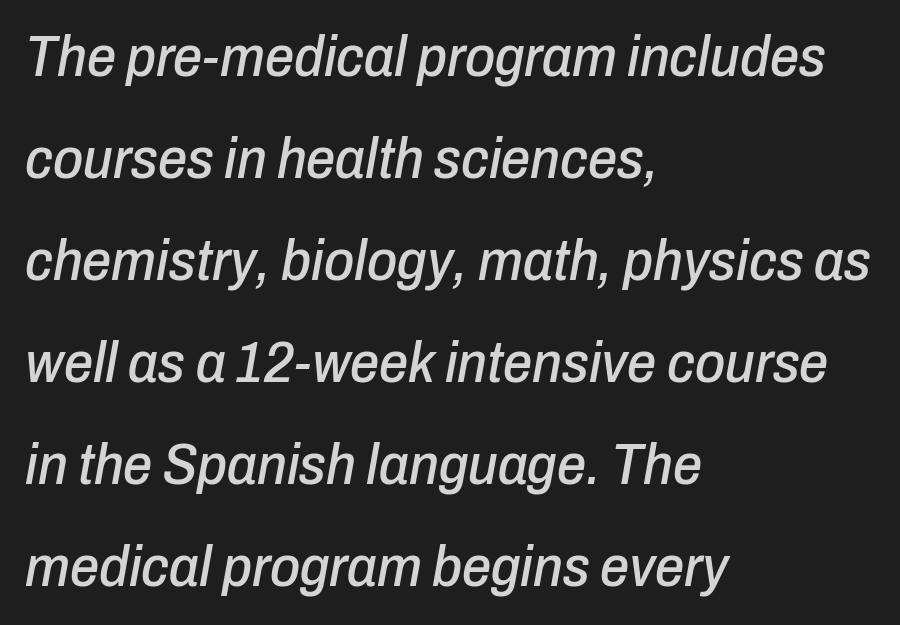
The image shows 58 px condensed type, italic (leaning right); set left-aligned, line spacing 1.76x, normal letter spacing, not underlined; low stroke contrast and a medium x-height.
